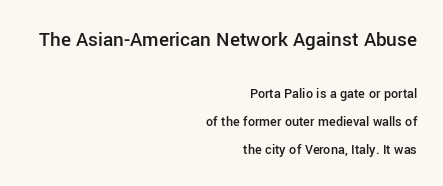
Q: Is the text bold? A: Semi-bold.
Q: Is the text italic (slanted)? A: No, it is upright.
Q: Is the text underlined? A: No.
Q: How is the paragraph aligned? A: Right-aligned.
Q: Is the spacing between letters normal or unusually wide? A: Normal.
Q: Is the spacing between lines tight, normal or loose? A: Loose.
Q: Which block of text is set in a larger size, the first (top) or the second (bottom)? A: The first (top) one.
